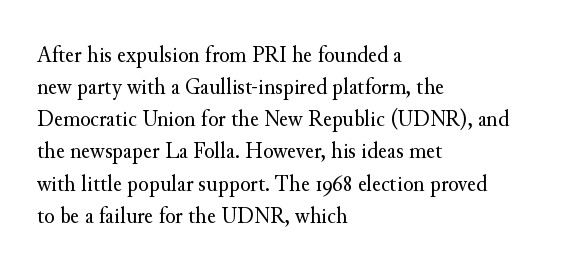
{"italic": "no", "bold": "no", "underline": "no", "align": "left", "line_spacing": "normal", "line_spacing_ratio": 1.34, "letter_spacing": "normal", "letter_spacing_em": 0.0, "glyph_px": 24}
